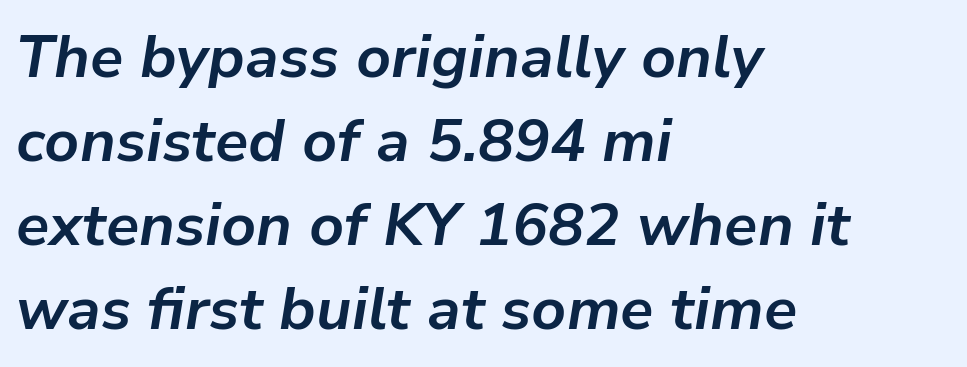
The image shows 60 px bold type, italic (leaning right); set left-aligned, normal line spacing (1.4x), normal letter spacing, not underlined; low stroke contrast and a medium x-height.
